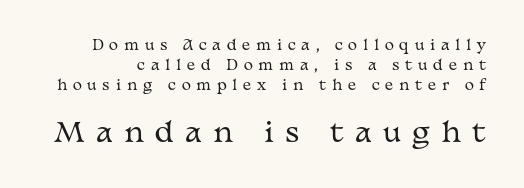
{"italic": "no", "bold": "no", "underline": "no", "line_spacing": "normal", "line_spacing_ratio": 1.44, "letter_spacing": "wide", "letter_spacing_em": 0.41, "larger_block": "second", "size_ratio": 1.93, "glyph_px": 27}
